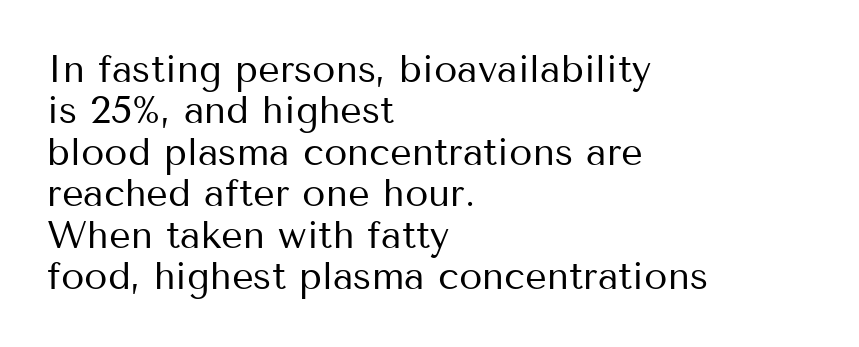
The image shows 38 px regular-weight sans-serif type, upright; set left-aligned, tight line spacing (1.09x), normal letter spacing, not underlined; medium stroke contrast and a medium x-height.
